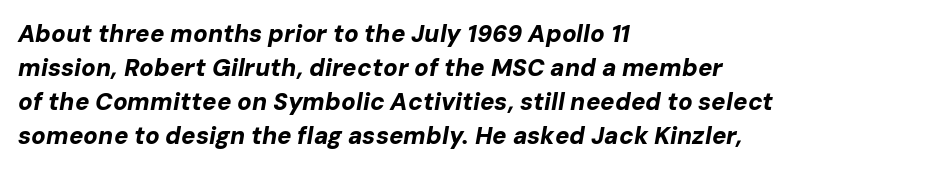
Q: Is the text bold? A: Yes.
Q: Is the text italic (slanted)? A: Yes, it leans right by about 10 degrees.
Q: Is the text underlined? A: No.
Q: How is the paragraph aligned? A: Left-aligned.
Q: Is the spacing between letters normal or unusually wide? A: Normal.
Q: Is the spacing between lines tight, normal or loose? A: Normal.
